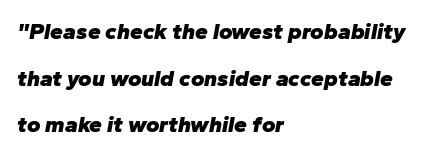
The image shows 23 px bold type, italic (leaning right); set left-aligned, loose line spacing (2.03x), normal letter spacing, not underlined.
